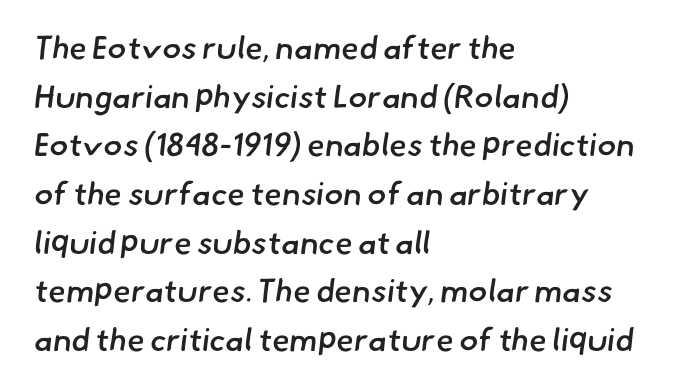
A typesetter would label this face a sans. Line starts are locked; line ends wander. Varying glyph widths throughout — classic text-font behaviour. The line texture is even and compact thanks to regular tracking. Look at the stroke-to-counter ratio: somewhat heavy, a semibold. A bare baseline throughout the passage.
